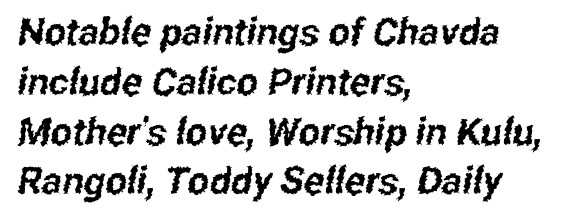
Honestly, the row spacing looks completely unremarkable. You could call the tracking neutral — neither tight nor loose. In terms of letterform style, serifs are entirely absent. A typesetter would call this proportional, since set widths differ per character. Just letters on the line, the space beneath them empty. Each line starts at the same left margin while the right side varies.
